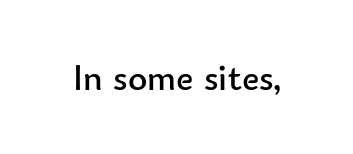
The image shows 37 px regular-weight sans-serif type, upright; set normal letter spacing, not underlined; low stroke contrast and a small x-height.
